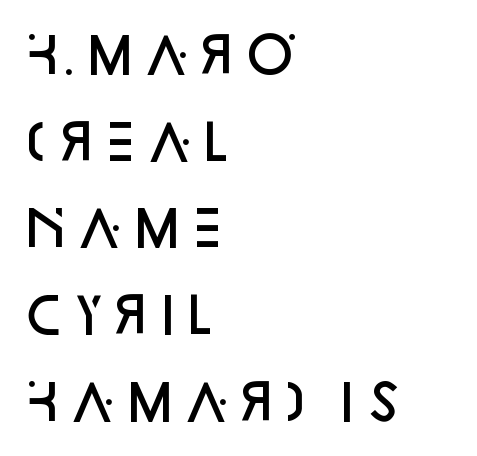
{"serif": "no", "italic": "no", "bold": "semi", "weight": "semibold", "width": "normal", "stroke_contrast": "low", "x_height": "large", "monospaced": "no", "underline": "no", "align": "left", "line_spacing_ratio": 1.77, "letter_spacing": "normal", "letter_spacing_em": 0.0, "glyph_px": 49}
